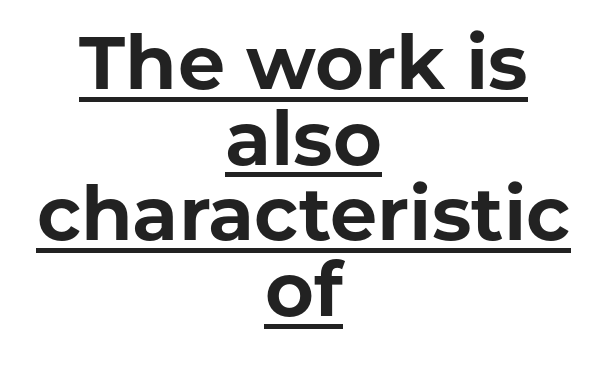
Q: Is the text bold? A: Yes.
Q: Is the text italic (slanted)? A: No, it is upright.
Q: Is the typeface a serif or a sans-serif typeface? A: Sans-serif.
Q: Is the text underlined? A: Yes.
Q: How is the paragraph aligned? A: Centered.
Q: Is the spacing between letters normal or unusually wide? A: Normal.
Q: Is the spacing between lines tight, normal or loose? A: Tight.
Q: Width (condensed, normal, or wide)? A: Normal.
Q: Stroke contrast? A: Low.
Q: x-height? A: Medium.
Q: Monospaced? A: No.
